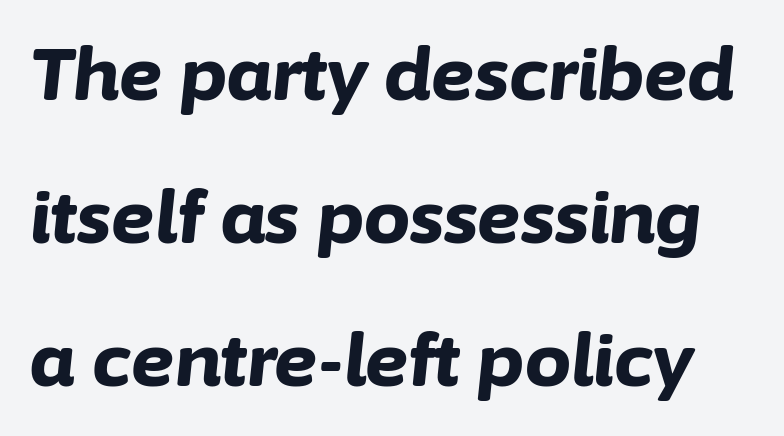
The image shows 73 px bold type, italic (leaning right); set loose line spacing (1.96x), normal letter spacing, not underlined; low stroke contrast and a medium x-height.
